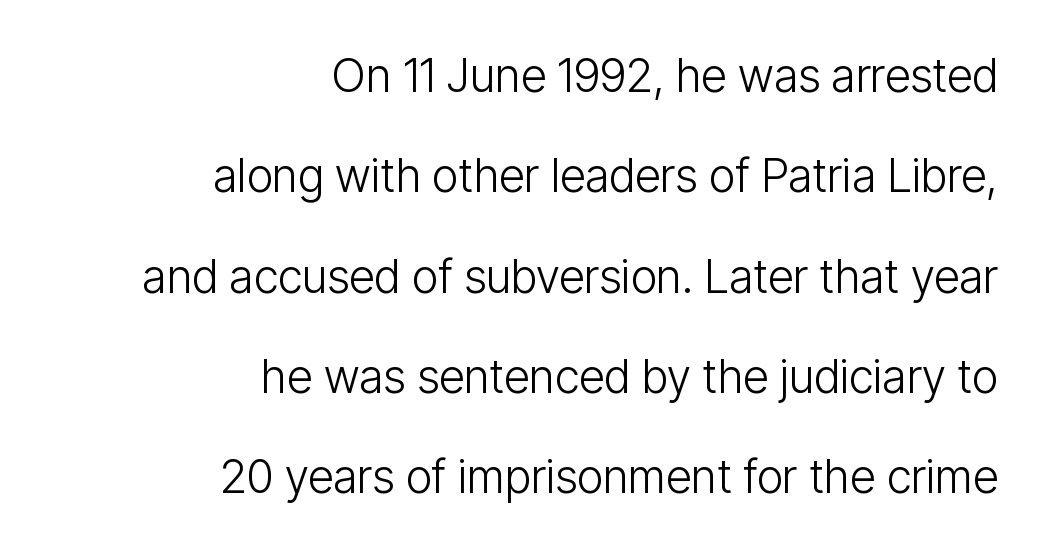
Q: Is the text bold? A: No.
Q: Is the text italic (slanted)? A: No, it is upright.
Q: Is the typeface a serif or a sans-serif typeface? A: Sans-serif.
Q: Is the text underlined? A: No.
Q: How is the paragraph aligned? A: Right-aligned.
Q: Is the spacing between letters normal or unusually wide? A: Normal.
Q: Is the spacing between lines tight, normal or loose? A: Loose.
Q: Width (condensed, normal, or wide)? A: Condensed.
Q: Stroke contrast? A: Low.
Q: x-height? A: Medium.
Q: Monospaced? A: No.
